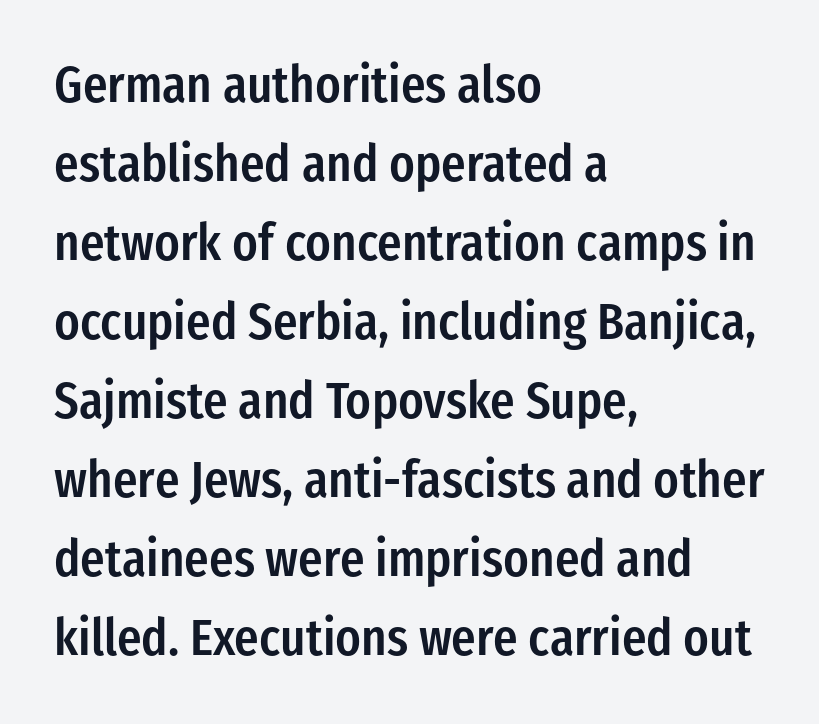
The image shows 51 px semibold, condensed sans-serif type, upright; set left-aligned, normal line spacing (1.55x), normal letter spacing, not underlined; low stroke contrast and a medium x-height.
